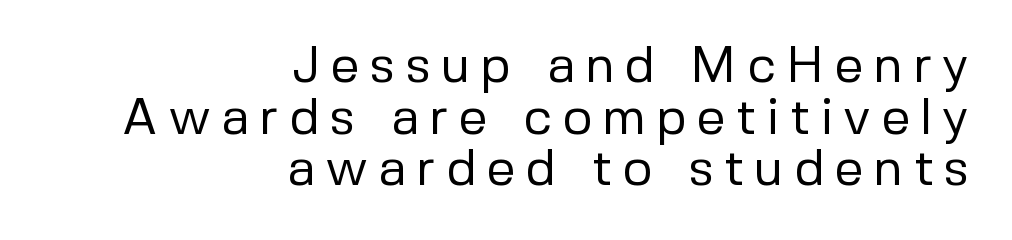
Q: Is the text bold? A: No.
Q: Is the text italic (slanted)? A: No, it is upright.
Q: Is the typeface a serif or a sans-serif typeface? A: Sans-serif.
Q: Is the text underlined? A: No.
Q: How is the paragraph aligned? A: Right-aligned.
Q: Is the spacing between letters normal or unusually wide? A: Unusually wide.
Q: Is the spacing between lines tight, normal or loose? A: Tight.
Q: Width (condensed, normal, or wide)? A: Normal.
Q: Stroke contrast? A: Low.
Q: x-height? A: Medium.
Q: Monospaced? A: No.
